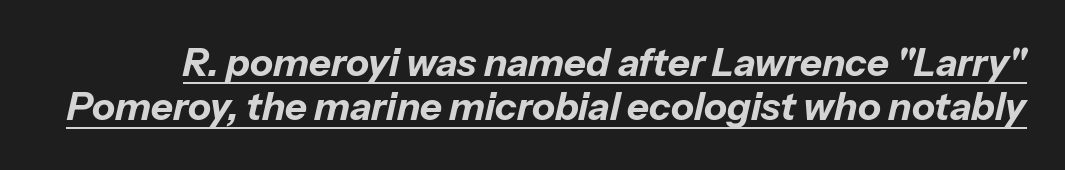
These lines are rendered in a variable-pitch font. The typography opts for an oblique posture over an upright one. The letters are bold, with thick, heavy strokes. Here the glyphs are tracked normally, forming tight word shapes.
